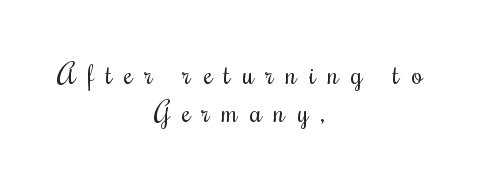
{"serif": "yes", "bold": "no", "weight": "regular", "width": "condensed", "stroke_contrast": "medium", "x_height": "small", "monospaced": "no", "underline": "no", "align": "center", "line_spacing": "normal", "line_spacing_ratio": 1.36, "letter_spacing": "wide", "letter_spacing_em": 0.43, "glyph_px": 28}
